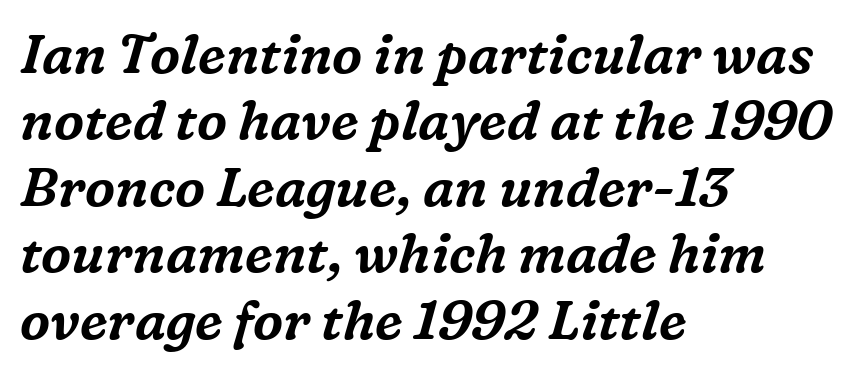
Q: Is the text italic (slanted)? A: Yes, it leans right by about 16 degrees.
Q: Is the typeface a serif or a sans-serif typeface? A: Serif.
Q: Is the text underlined? A: No.
Q: How is the paragraph aligned? A: Left-aligned.
Q: Is the spacing between letters normal or unusually wide? A: Normal.
Q: Width (condensed, normal, or wide)? A: Normal.
Q: Stroke contrast? A: Medium.
Q: x-height? A: Medium.
Q: Monospaced? A: No.
